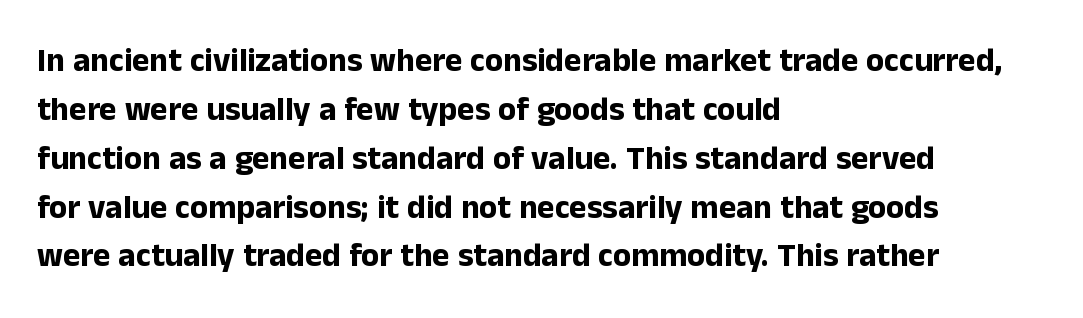
Just letters on the line, the space beneath them empty. Font category for this specimen: sans-serif. Proportional: the letters do not fall into vertical columns. Does extra space separate the letters? No, they use regular spacing. How would I describe the line gaps? Plain and ordinary.
